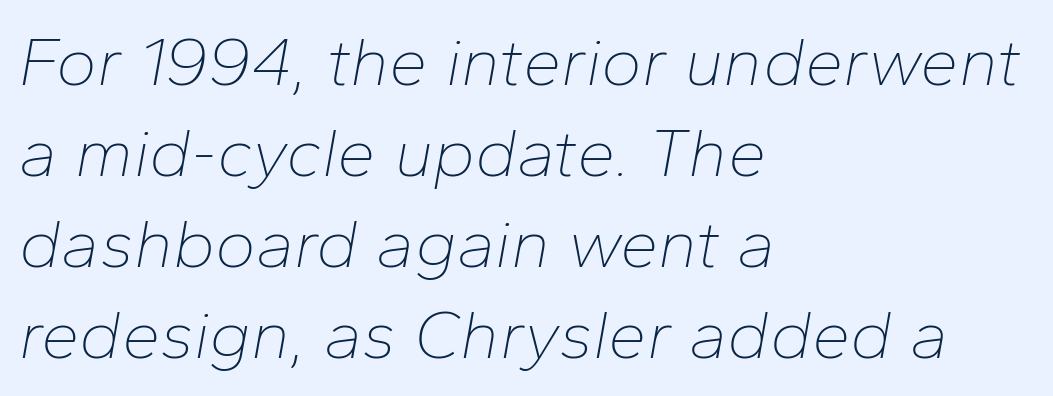
The image shows 69 px thin type, italic (leaning right); set left-aligned, normal line spacing (1.32x), normal letter spacing, not underlined; low stroke contrast and a medium x-height.
